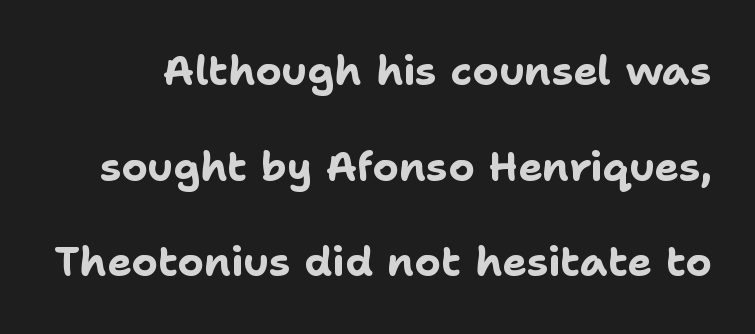
{"serif": "no", "italic": "no", "bold": "yes", "weight": "bold", "width": "normal", "stroke_contrast": "low", "x_height": "medium", "monospaced": "no", "underline": "no", "line_spacing": "loose", "line_spacing_ratio": 2.33, "letter_spacing": "normal", "letter_spacing_em": 0.0, "glyph_px": 41}
